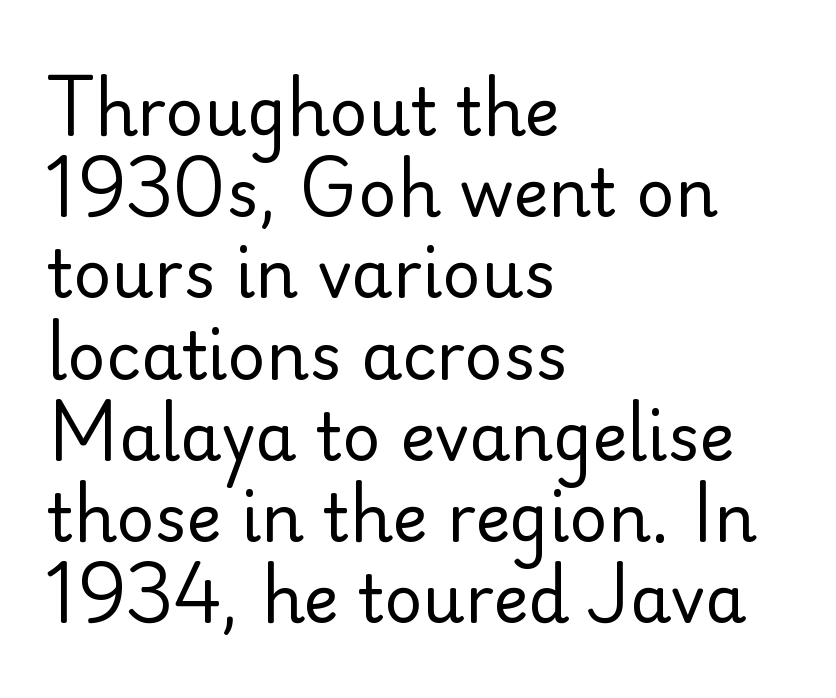
The passage shown is typed in a proportional face where columns would drift. Counters stay open thanks to moderate or lighter strokes. Rule under the text: the space is simply empty. The tracking reads as untouched default to a designer's eye. The paragraph has a hard left edge and a soft right edge. Typographically, this falls in the sans-serif category.
